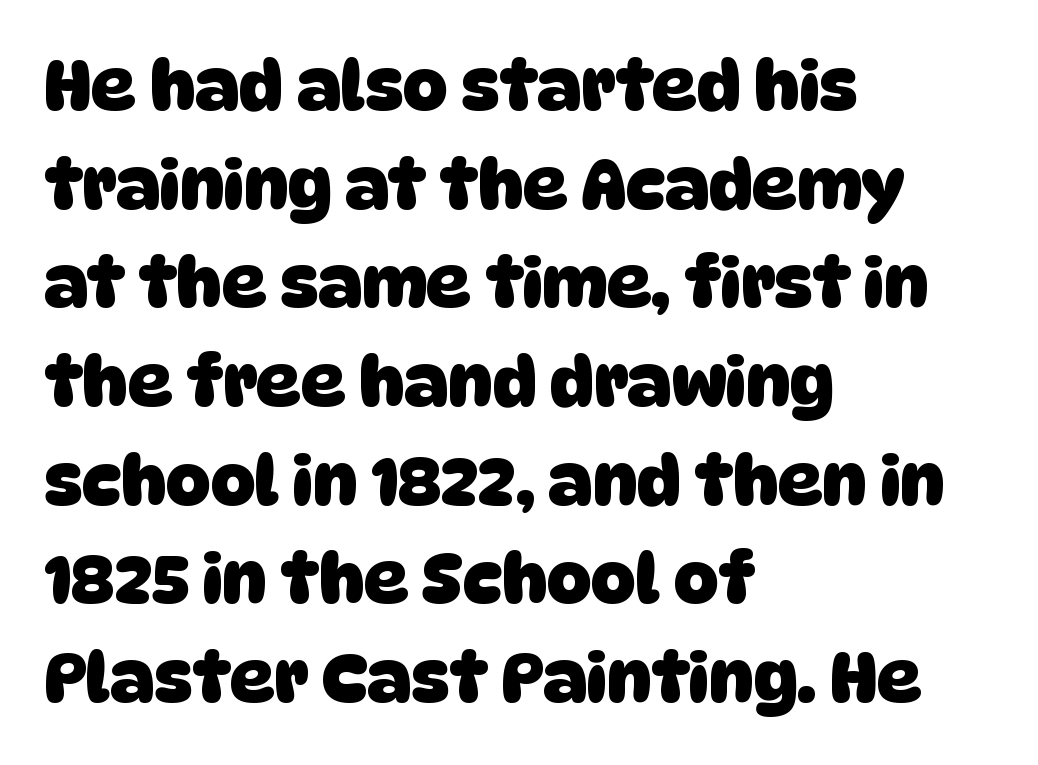
Q: Is the text bold? A: Yes.
Q: Is the typeface a serif or a sans-serif typeface? A: Sans-serif.
Q: Is the text underlined? A: No.
Q: How is the paragraph aligned? A: Left-aligned.
Q: Is the spacing between letters normal or unusually wide? A: Normal.
Q: Is the spacing between lines tight, normal or loose? A: Normal.
Q: Width (condensed, normal, or wide)? A: Normal.
Q: Stroke contrast? A: Low.
Q: x-height? A: Large.
Q: Monospaced? A: No.
